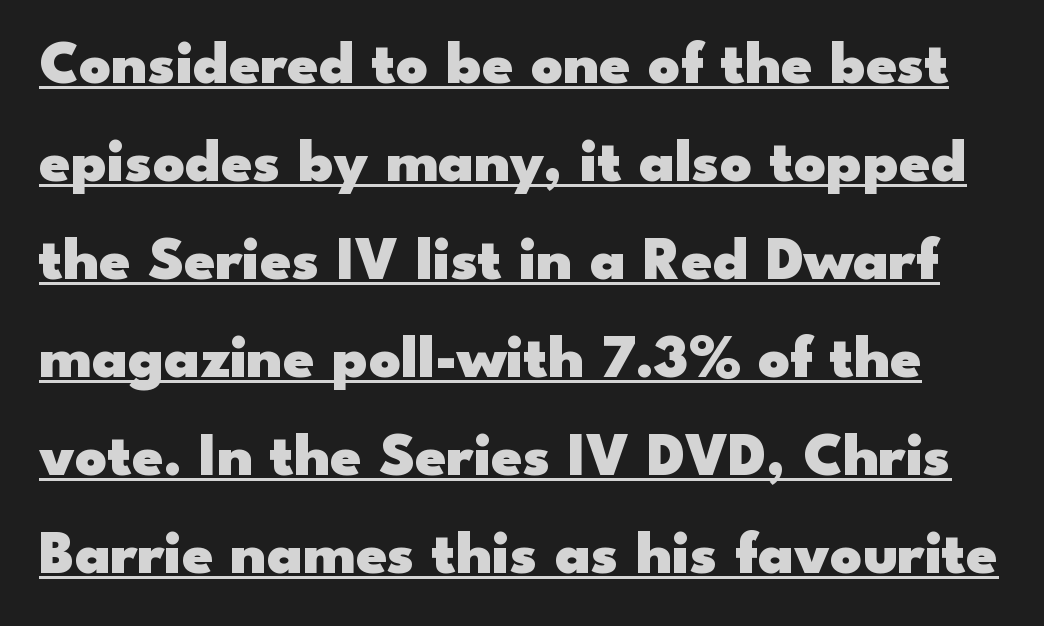
Glance below the letters and you will spot a drawn line. This sample uses plain, unmodified letter spacing. Notice how descenders clear the ascenders below comfortably — that's standard leading. These lines are rendered in a variable-pitch font. Designer's note — italics off, roman on.
